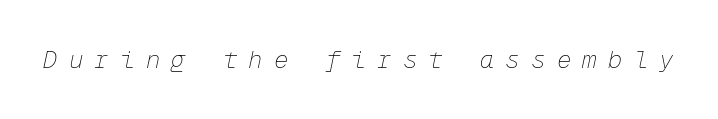
This is oblique type, the kind used for emphasis or titles. Caption: expanded tracking, letters set apart. Check under the words: just untouched page. Unbolded letterforms with no extra heft.
